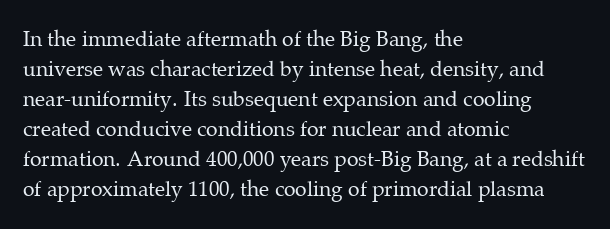
{"italic": "no", "bold": "no", "underline": "no", "align": "left", "line_spacing": "normal", "line_spacing_ratio": 1.43, "letter_spacing": "normal", "letter_spacing_em": 0.0, "glyph_px": 21}
